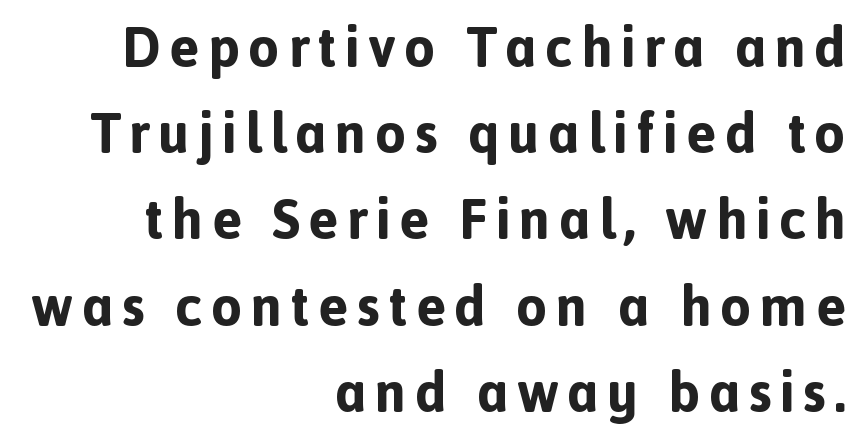
The image shows 56 px bold sans-serif type, upright; set right-aligned, normal line spacing (1.54x), not underlined; a medium x-height.
